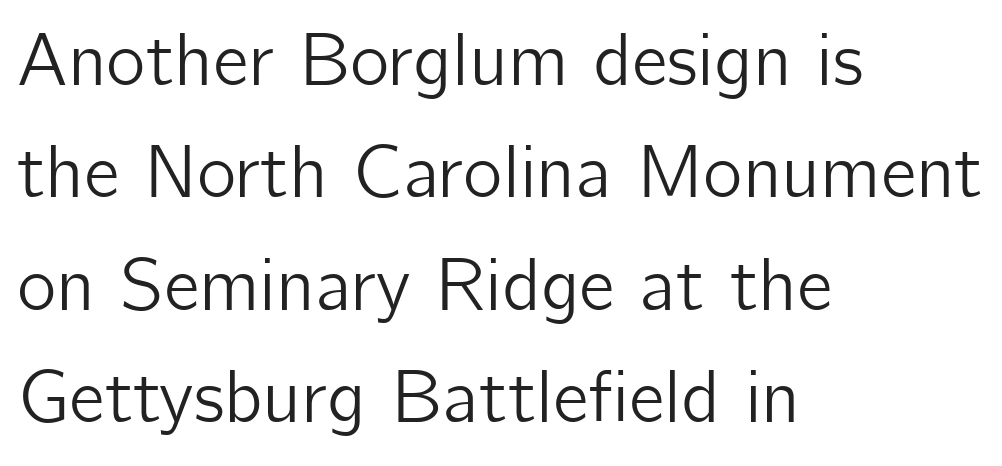
Spacing between characters is what you'd get straight out of the box. Descenders are the only things crossing below the line. The paragraph shown leans on its left margin. Characters remain perfectly vertical along every line. Line spacing here is normal.
